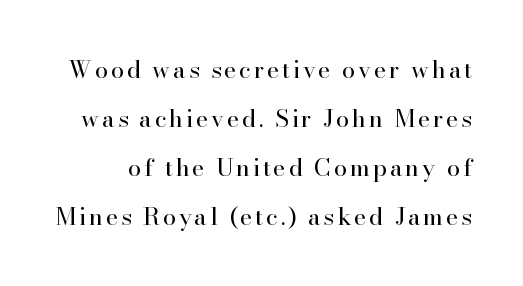
Q: Is the text bold? A: No.
Q: Is the text italic (slanted)? A: No, it is upright.
Q: Is the text underlined? A: No.
Q: Is the spacing between lines tight, normal or loose? A: Loose.
